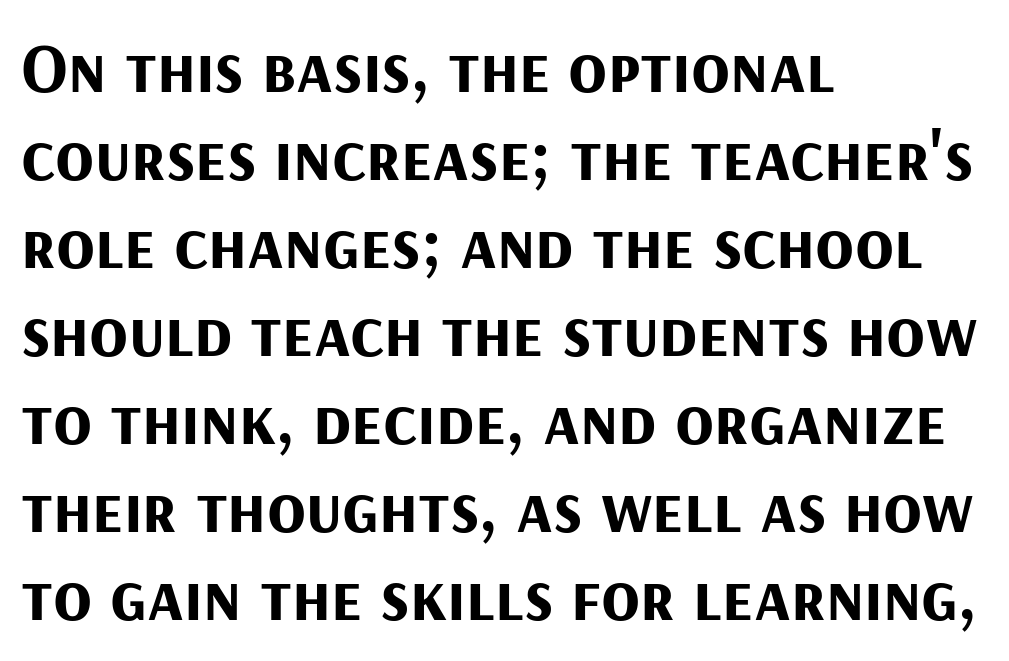
Q: Is the text bold? A: Yes.
Q: Is the text italic (slanted)? A: No, it is upright.
Q: Is the typeface a serif or a sans-serif typeface? A: Sans-serif.
Q: Is the text underlined? A: No.
Q: How is the paragraph aligned? A: Left-aligned.
Q: Is the spacing between letters normal or unusually wide? A: Normal.
Q: Width (condensed, normal, or wide)? A: Normal.
Q: Stroke contrast? A: Medium.
Q: x-height? A: Medium.
Q: Monospaced? A: No.
